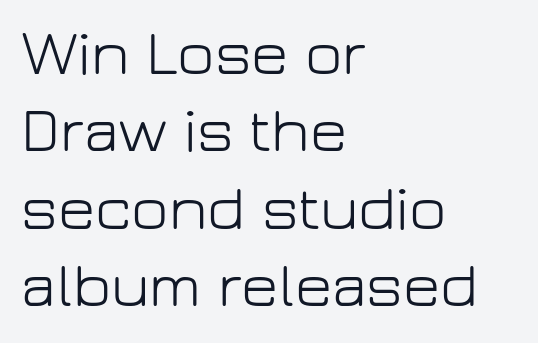
To sum up the face: it is a sans, with no serifs. Glyph-to-glyph distance matches everyday printed text. Nothing heavy about these letters — not bold at all. Notice how the passage keeps a crisp vertical edge on the left only. Varying glyph widths throughout — classic text-font behaviour.
